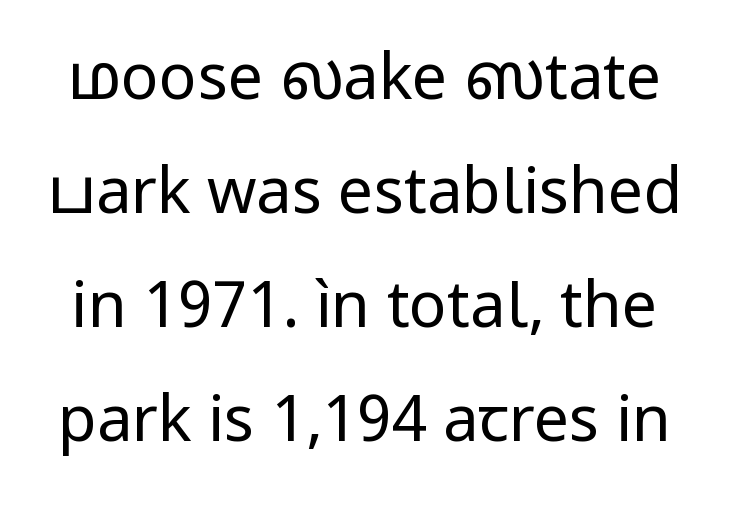
The image shows 63 px regular-weight sans-serif type, upright; set line spacing 1.81x, normal letter spacing, not underlined; low stroke contrast and a medium x-height.
